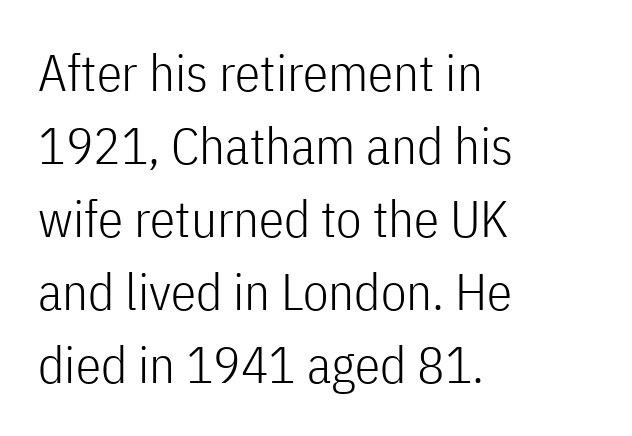
The image shows 51 px light, condensed sans-serif type, upright; set left-aligned, normal line spacing (1.43x), normal letter spacing, not underlined; low stroke contrast and a medium x-height.
